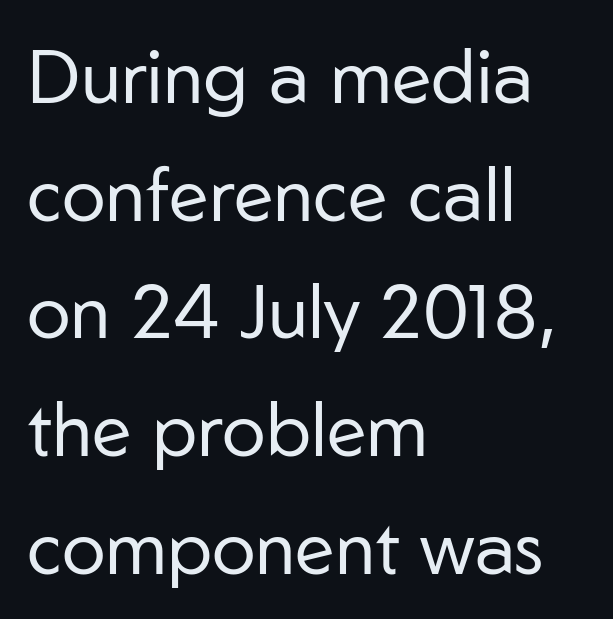
Q: Is the text bold? A: No.
Q: Is the text italic (slanted)? A: No, it is upright.
Q: Is the typeface a serif or a sans-serif typeface? A: Sans-serif.
Q: Is the text underlined? A: No.
Q: How is the paragraph aligned? A: Left-aligned.
Q: Is the spacing between letters normal or unusually wide? A: Normal.
Q: Is the spacing between lines tight, normal or loose? A: Normal.
Q: Width (condensed, normal, or wide)? A: Normal.
Q: Stroke contrast? A: Low.
Q: x-height? A: Medium.
Q: Monospaced? A: No.
